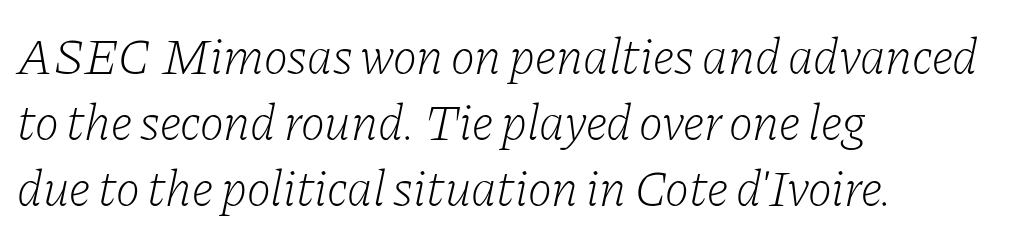
Q: Is the text bold? A: No.
Q: Is the text italic (slanted)? A: Yes, it leans right by about 11 degrees.
Q: Is the typeface a serif or a sans-serif typeface? A: Serif.
Q: Is the text underlined? A: No.
Q: How is the paragraph aligned? A: Left-aligned.
Q: Is the spacing between letters normal or unusually wide? A: Normal.
Q: Is the spacing between lines tight, normal or loose? A: Normal.
Q: Width (condensed, normal, or wide)? A: Normal.
Q: Stroke contrast? A: Low.
Q: x-height? A: Medium.
Q: Monospaced? A: No.
